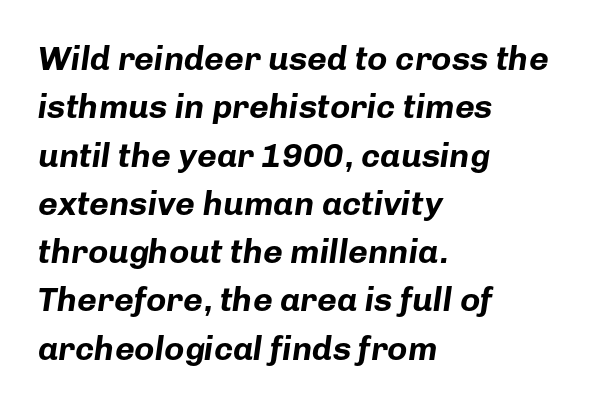
Note the varied advance widths — an 'i' is clearly narrower than an 'm'. If you drew a line through each stem, it would be angled. Which margin do the lines hug? The left one — the right edge is uneven. Each word holds together tightly as a unit, with standard inter-letter gaps. Vertically, the passage feels balanced, rows spaced as you'd expect. The typesetting leans heavy: a genuine bold.
